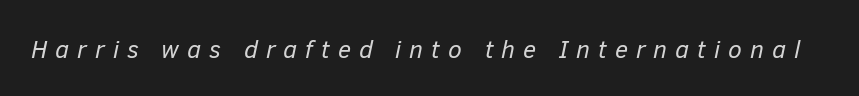
The image shows 25 px text type, italic (leaning right); set unusually wide letter spacing (+0.32 em), not underlined.
